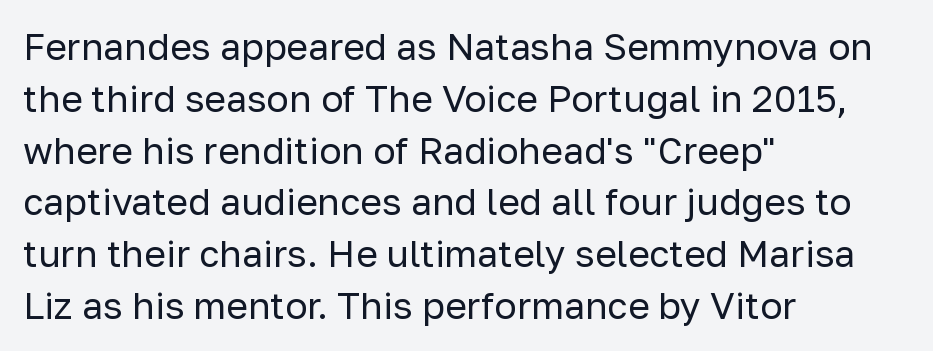
The image shows 37 px regular-weight sans-serif type, upright; set left-aligned, normal line spacing (1.4x), normal letter spacing, not underlined; low stroke contrast and a medium x-height.
